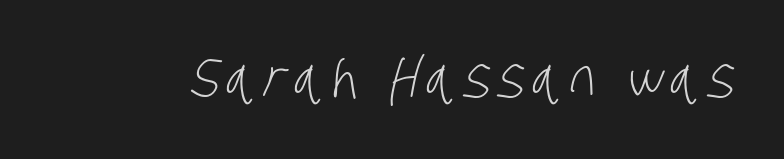
This is not heavy type; no bold has been used. Does the type have serifs? No, each stem ends abruptly. This rendering features lettering with no underline. You could not count columns in this text — the font is proportionally spaced.
